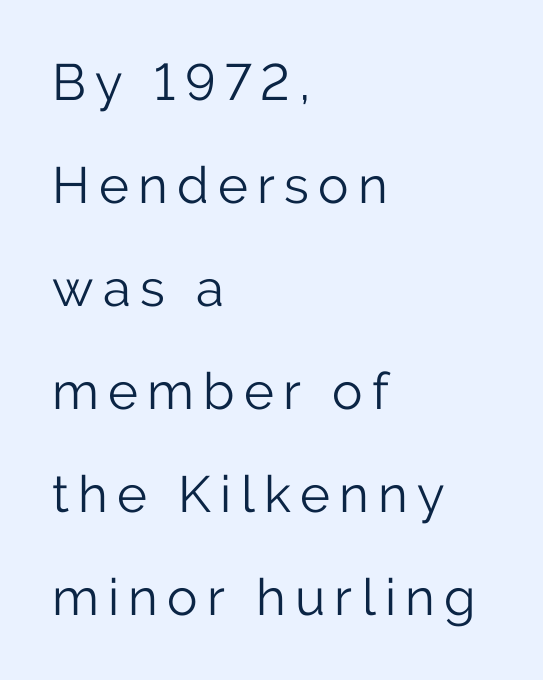
This is not heavy type; no bold has been used. Honestly, there is no underline to notice here at all. A typesetter would call this proportional, since set widths differ per character. Nope, not italic — everything's standing straight. What kind of face is this? One without serifs — a sans.
